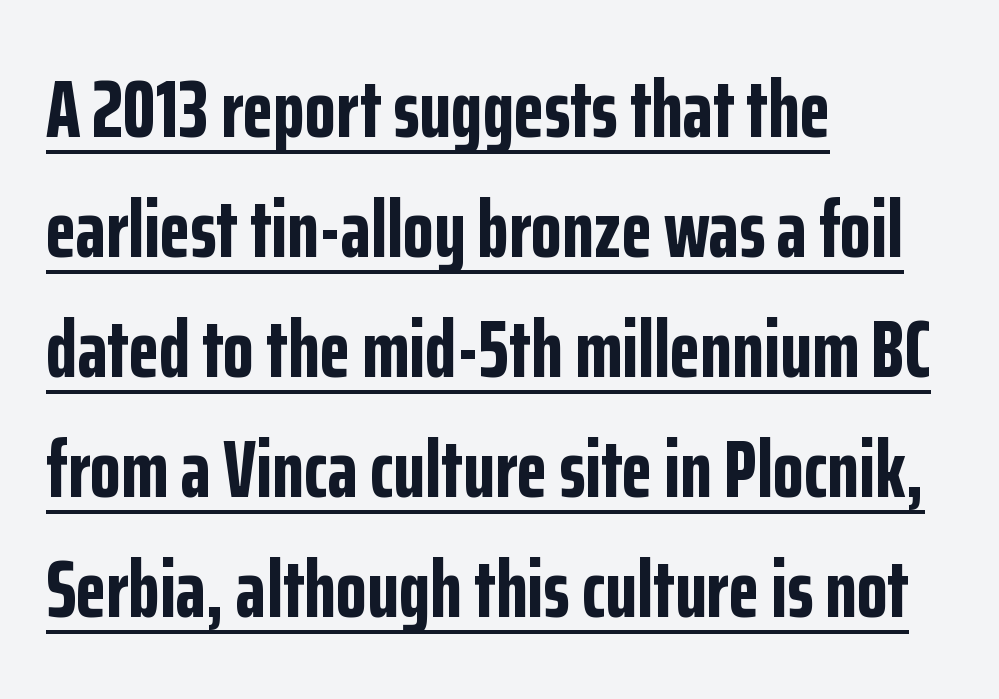
Stroke terminals: plain, sans-serif. Honestly, the underline is the first thing you notice here. The letters advance in unequal steps, a hallmark of proportional type. Heft: maximum for text — a bold. How are the letters spaced? Ordinarily, with no added tracking.
